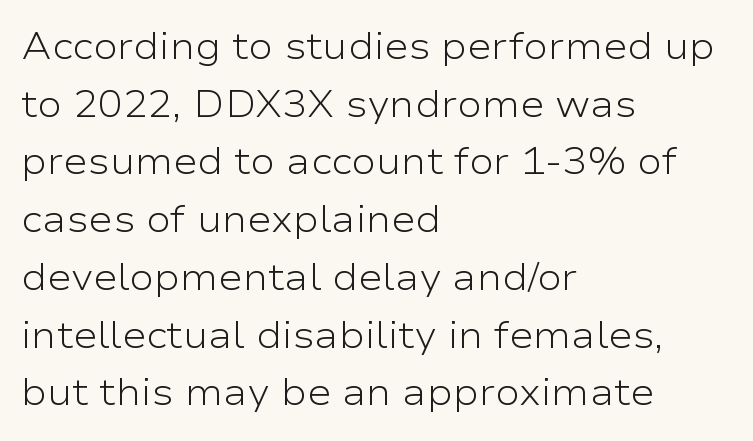
Alignment: flush left. The lettering holds an erect, upright posture throughout. A bare baseline throughout the passage. Horizontal bands of white between lines are of average thickness. Think of a printed novel: that variable character pitch is what you see here.
